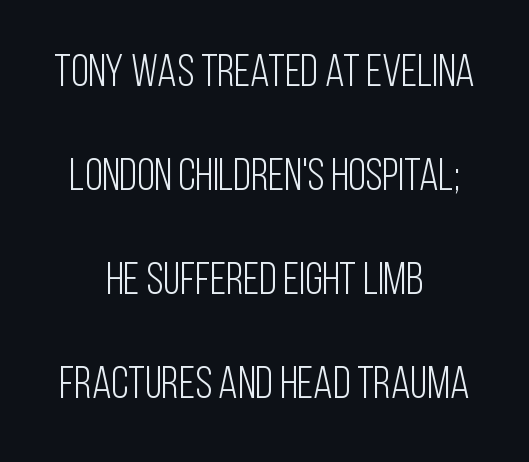
Q: Is the text bold? A: No.
Q: Is the text italic (slanted)? A: No, it is upright.
Q: Is the typeface a serif or a sans-serif typeface? A: Sans-serif.
Q: Is the text underlined? A: No.
Q: How is the paragraph aligned? A: Centered.
Q: Is the spacing between letters normal or unusually wide? A: Normal.
Q: Is the spacing between lines tight, normal or loose? A: Loose.
Q: Width (condensed, normal, or wide)? A: Condensed.
Q: Stroke contrast? A: Low.
Q: x-height? A: Large.
Q: Monospaced? A: No.
